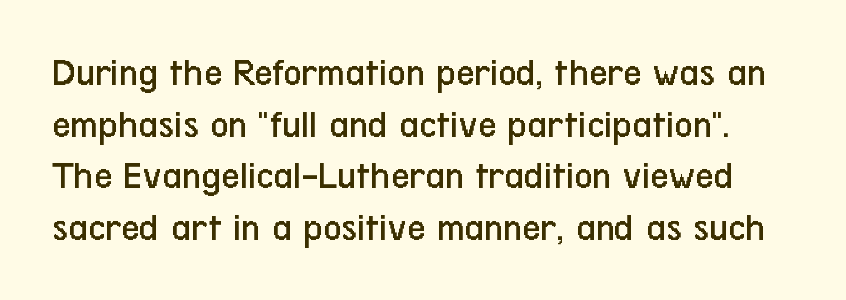
Compared with typical paragraphs, the rows here are spaced about the same. Does extra space separate the letters? No, they use regular spacing. Designer's note — italics off, roman on. Beneath every word, the page is bare.
